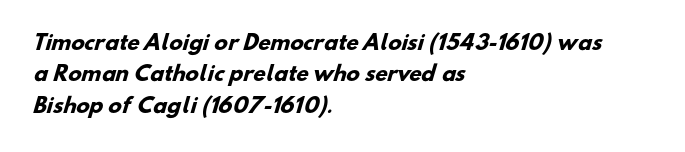
All the whitespace from short lines collects on the right. Tracking here is standard; glyphs follow each other at the usual distance. Does the leading feel generous? No, just average. This is heavy type, rendered in bold. Lines of text with bare space underneath.
